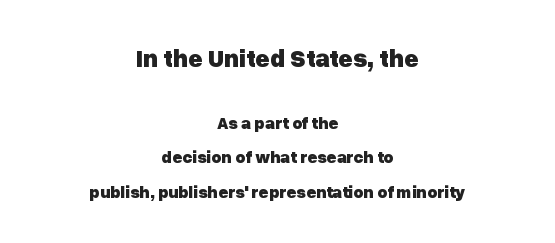
This sample uses plain, unmodified letter spacing. Quick note: underline off. The text block is weighted toward neither margin, spreading evenly from the middle. Whoever set this made the first block the dominant, larger element. No italicization has been applied; the sample stays upright.
